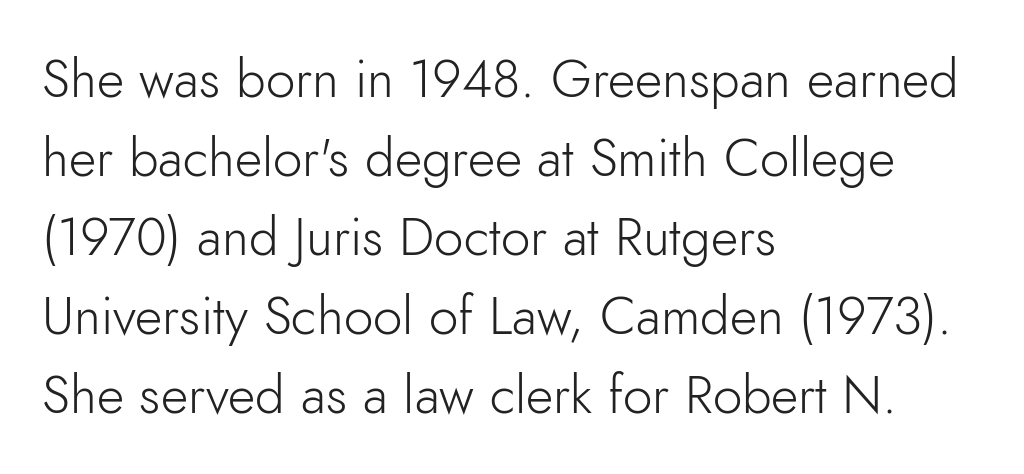
{"serif": "no", "italic": "no", "bold": "no", "weight": "light", "width": "normal", "stroke_contrast": "low", "x_height": "small", "monospaced": "no", "underline": "no", "align": "left", "line_spacing": "normal", "line_spacing_ratio": 1.49, "letter_spacing": "normal", "letter_spacing_em": 0.0, "glyph_px": 53}
